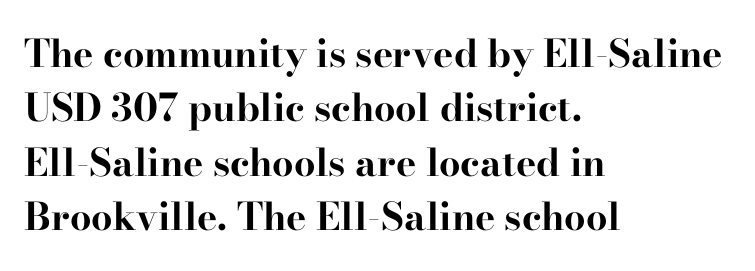
A typesetter would call this zero additional tracking. Note the varied advance widths — an 'i' is clearly narrower than an 'm'. Ascenders rise straight up at ninety degrees. Type style note: has serifs. Clear beneath every line of the passage. Honestly, the row spacing looks completely unremarkable.
